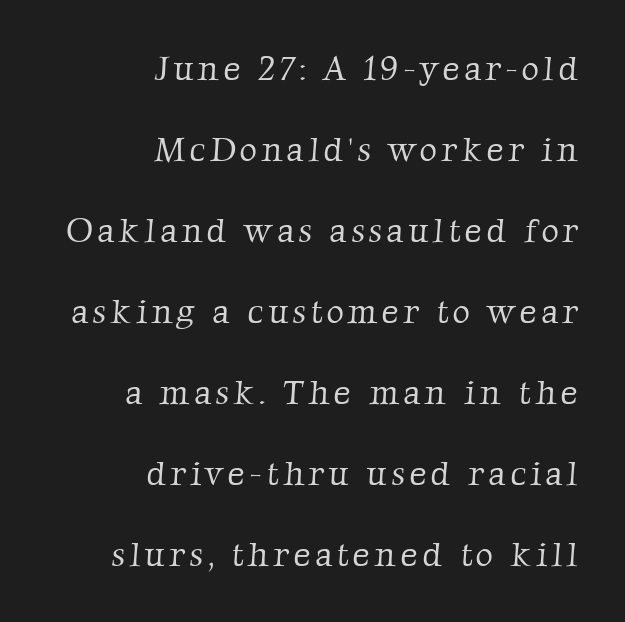
These lines stack with their right ends in a neat column. The zone under the glyphs is completely vacant. Think of a printed novel: that variable character pitch is what you see here. Font category for this specimen: serif.
